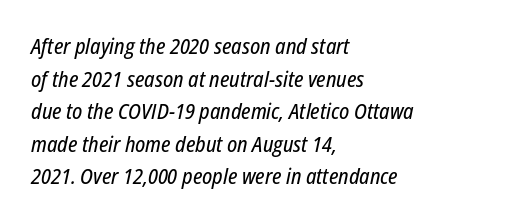
Q: Is the text italic (slanted)? A: Yes, it leans right by about 12 degrees.
Q: Is the text underlined? A: No.
Q: How is the paragraph aligned? A: Left-aligned.
Q: Is the spacing between letters normal or unusually wide? A: Normal.
Q: Is the spacing between lines tight, normal or loose? A: Normal.
